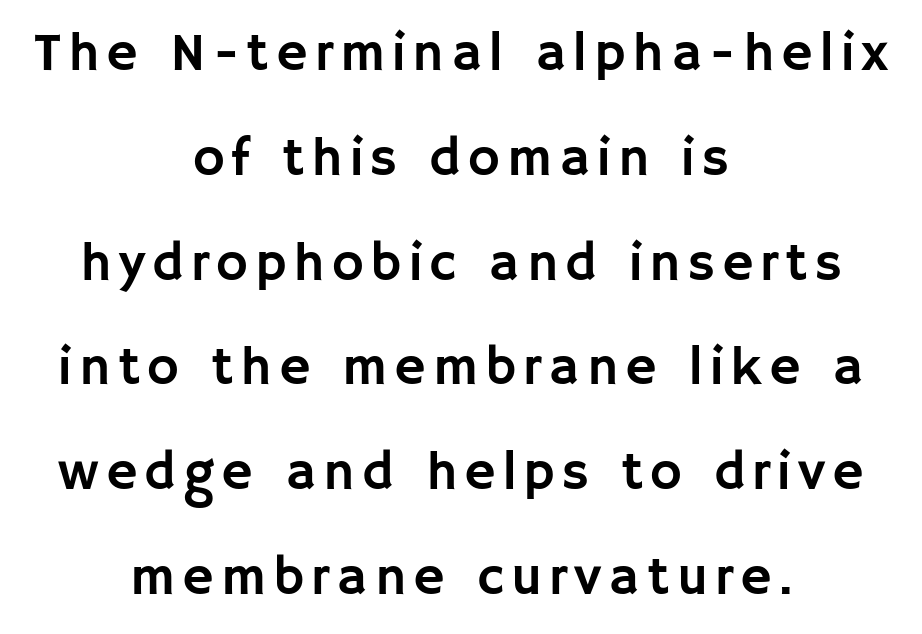
Q: Is the text italic (slanted)? A: No, it is upright.
Q: Is the typeface a serif or a sans-serif typeface? A: Sans-serif.
Q: Is the text underlined? A: No.
Q: How is the paragraph aligned? A: Centered.
Q: Is the spacing between lines tight, normal or loose? A: Loose.
Q: Width (condensed, normal, or wide)? A: Normal.
Q: Stroke contrast? A: Low.
Q: x-height? A: Large.
Q: Monospaced? A: No.
